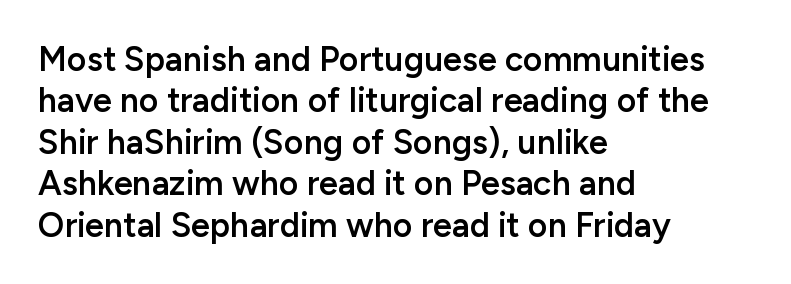
Q: Is the text bold? A: Semi-bold.
Q: Is the text italic (slanted)? A: No, it is upright.
Q: Is the typeface a serif or a sans-serif typeface? A: Sans-serif.
Q: Is the text underlined? A: No.
Q: How is the paragraph aligned? A: Left-aligned.
Q: Is the spacing between letters normal or unusually wide? A: Normal.
Q: Width (condensed, normal, or wide)? A: Normal.
Q: Stroke contrast? A: Low.
Q: x-height? A: Medium.
Q: Monospaced? A: No.
